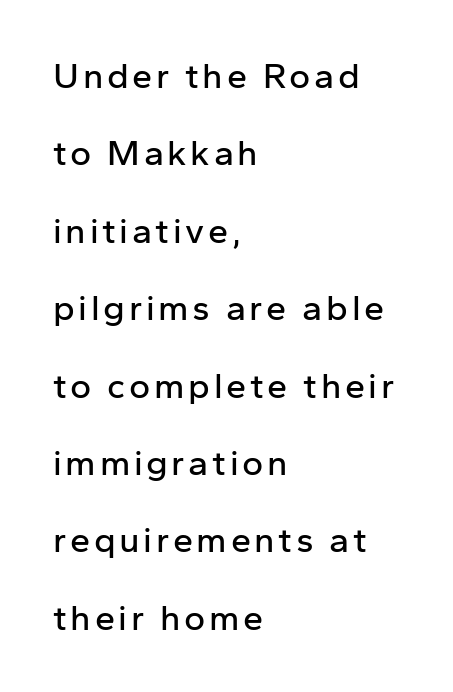
The lettering stays uniformly vertical, giving the passage a roman look. Serif or sans? Sans — the stroke terminals are bare. These lines stand farther apart than default settings would place them. These lines are rendered in a variable-pitch font. Lines of text with bare space underneath. Horizontal alignment here is leftward, the default for most running prose.
